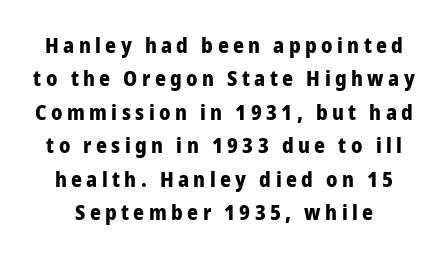
The image shows 21 px bold type, upright; set normal line spacing (1.59x), unusually wide letter spacing (+0.21 em), not underlined.
